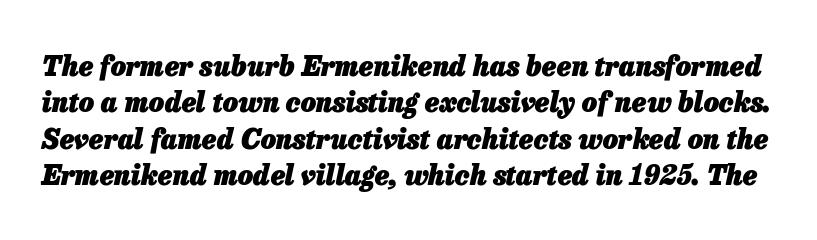
The image shows 27 px bold type, italic (leaning right); set normal line spacing (1.35x), normal letter spacing, not underlined.
